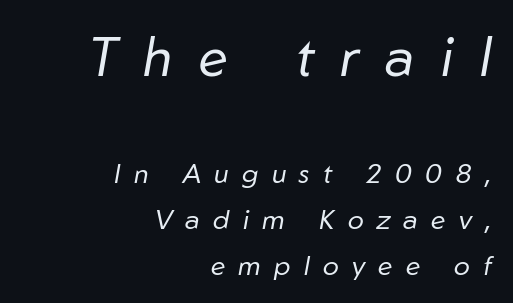
Think of a printed novel: that variable character pitch is what you see here. Horizontal alignment here is rightward, an uncommon choice for prose. The typesetting does not lean heavy: it is not bold. Of the two passages, the one on top uses the larger point size.
